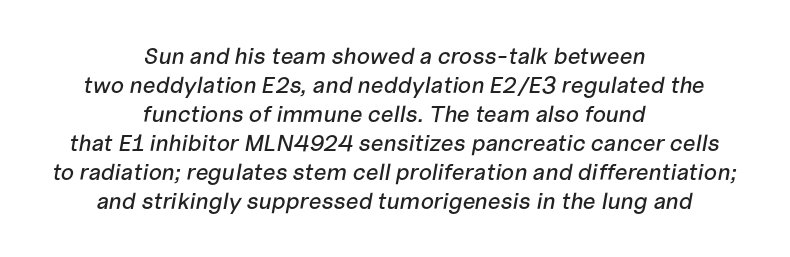
The image shows 23 px text type, italic (leaning right); set centered, normal line spacing (1.26x), normal letter spacing, not underlined.
